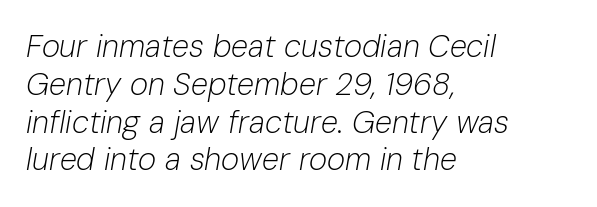
The image shows 31 px light type, italic (leaning right); set left-aligned, line spacing 1.22x, normal letter spacing, not underlined; low stroke contrast and a medium x-height.
